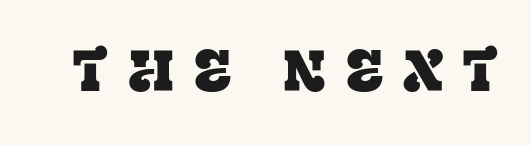
{"serif": "yes", "italic": "no", "width": "normal", "stroke_contrast": "low", "x_height": "large", "monospaced": "no", "underline": "no", "letter_spacing": "wide", "letter_spacing_em": 0.34, "glyph_px": 58}
